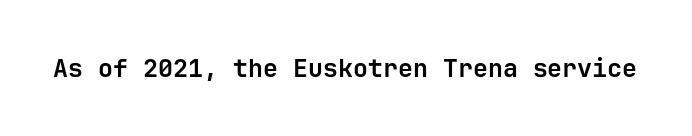
Underlining? Definitely not there. Strong, thick strokes mark this as bold type. This sample uses an upright cut, with every glyph sitting square on the baseline. A typesetter would call this zero additional tracking.
